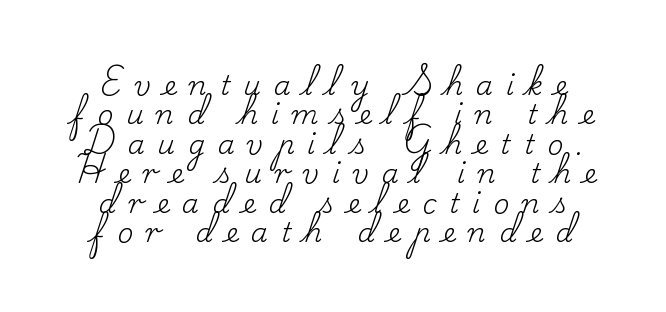
Q: Is the text bold? A: No.
Q: Is the text italic (slanted)? A: Yes.
Q: Is the text underlined? A: No.
Q: How is the paragraph aligned? A: Centered.
Q: Is the spacing between letters normal or unusually wide? A: Unusually wide.
Q: Is the spacing between lines tight, normal or loose? A: Tight.
